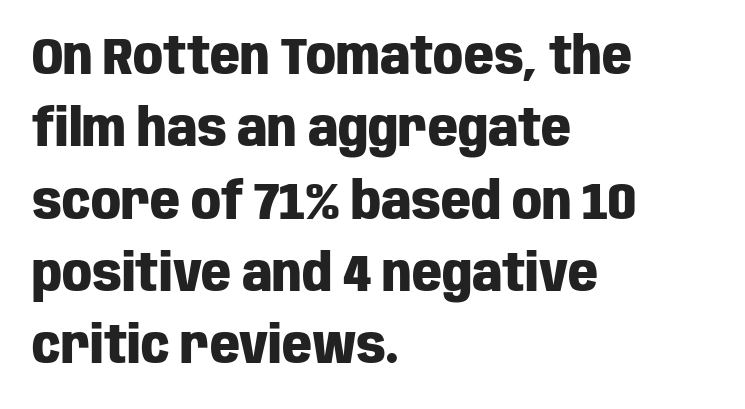
Font category for this specimen: sans-serif. Students, observe: this is what conventionally led text looks like. Rendered with straight, roman letterforms. Underline: absent.
